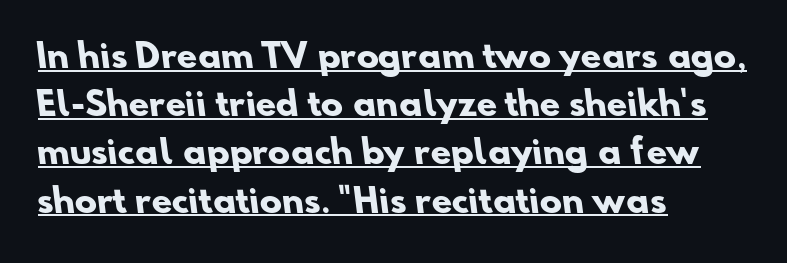
Casual observation: everything's shoved over to the left. Evenly set lines give the paragraph a standard silhouette. Caption: lettering with a line underneath. The font family rendered here belongs to the sans-serif group. Nothing unusual about the tracking: characters are spaced as the font intends.
